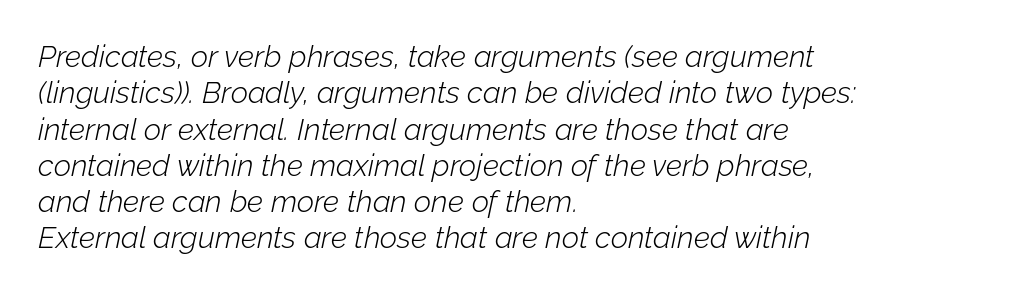
Q: Is the text bold? A: No.
Q: Is the text italic (slanted)? A: Yes, it leans right by about 12 degrees.
Q: Is the text underlined? A: No.
Q: How is the paragraph aligned? A: Left-aligned.
Q: Is the spacing between letters normal or unusually wide? A: Normal.
Q: Width (condensed, normal, or wide)? A: Normal.
Q: Stroke contrast? A: Low.
Q: x-height? A: Medium.
Q: Monospaced? A: No.
